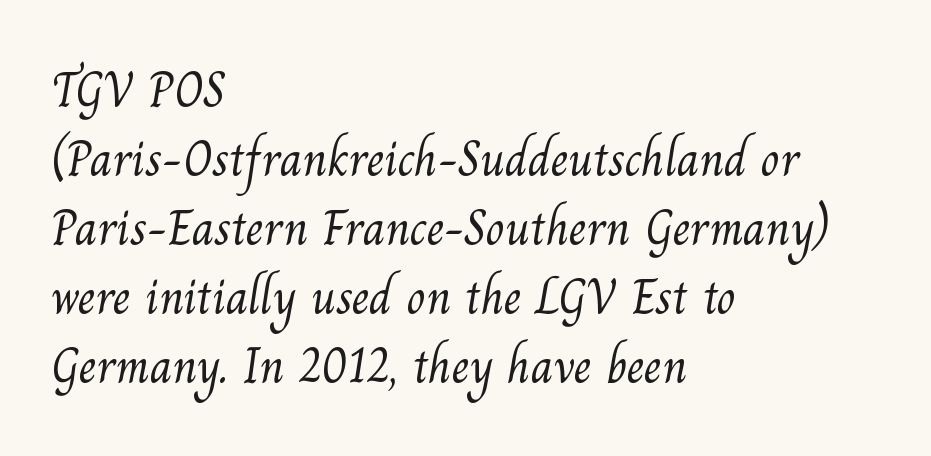
Q: Is the text bold? A: No.
Q: Is the typeface a serif or a sans-serif typeface? A: Serif.
Q: Is the text underlined? A: No.
Q: How is the paragraph aligned? A: Left-aligned.
Q: Is the spacing between letters normal or unusually wide? A: Normal.
Q: Is the spacing between lines tight, normal or loose? A: Normal.
Q: Width (condensed, normal, or wide)? A: Normal.
Q: Stroke contrast? A: Medium.
Q: x-height? A: Small.
Q: Monospaced? A: No.
